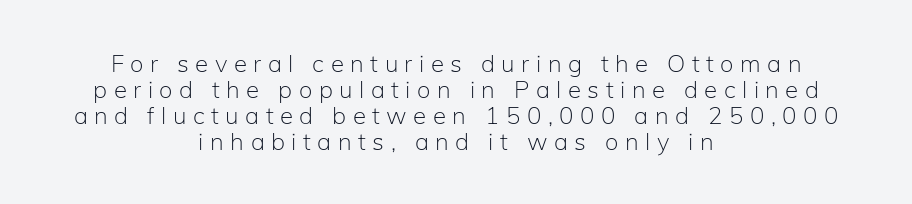
Q: Is the text bold? A: No.
Q: Is the text italic (slanted)? A: No, it is upright.
Q: Is the text underlined? A: No.
Q: How is the paragraph aligned? A: Centered.
Q: Is the spacing between letters normal or unusually wide? A: Unusually wide.
Q: Is the spacing between lines tight, normal or loose? A: Tight.
